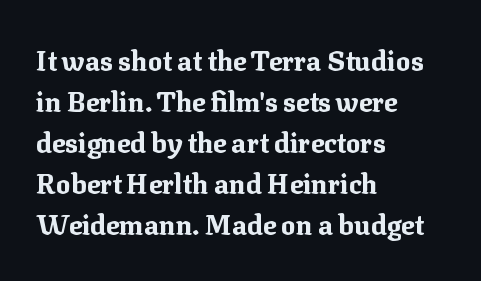
Q: Is the text bold? A: Yes.
Q: Is the text italic (slanted)? A: No, it is upright.
Q: Is the text underlined? A: No.
Q: How is the paragraph aligned? A: Left-aligned.
Q: Is the spacing between letters normal or unusually wide? A: Normal.
Q: Is the spacing between lines tight, normal or loose? A: Normal.
